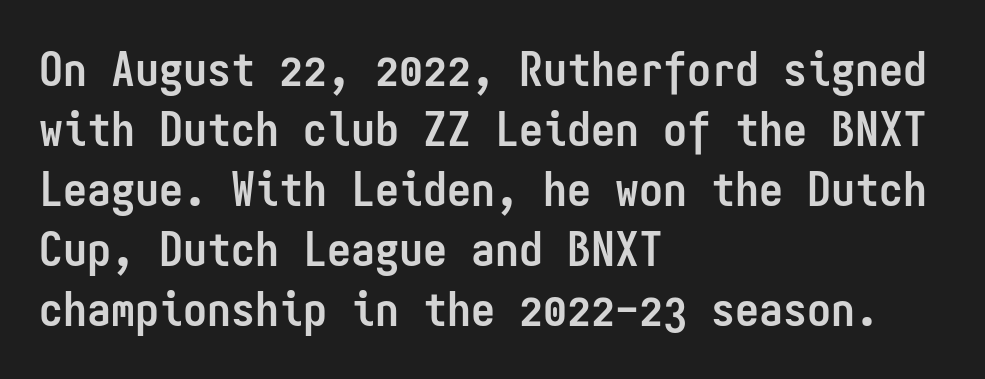
Is there much room between lines? A standard amount, neither cramped nor airy. Descenders are the only things crossing below the line. Bold? Absolutely — the strokes are thick and heavy. Monospaced: the letters line up in strict vertical columns. Left-aligned paragraph, ragged on the right.
